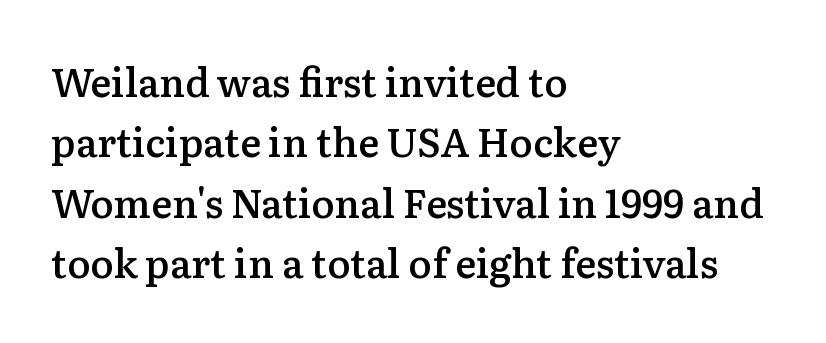
The line texture is even and compact thanks to regular tracking. Think of a printed novel: that variable character pitch is what you see here. Unmarked baselines from the first word to the last. Characters remain perfectly vertical along every line. Set as a demibold, roughly 600 on the weight scale.
